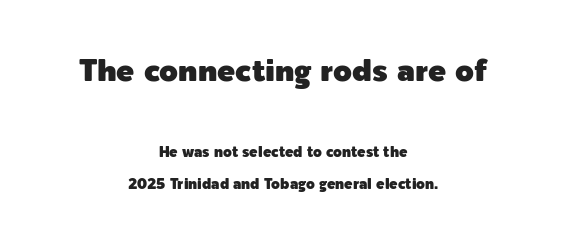
The image shows 30 px sans-serif type, upright; set centered, loose line spacing (2.27x), normal letter spacing, not underlined; the first (top) block is 2.14x larger; a medium x-height.
